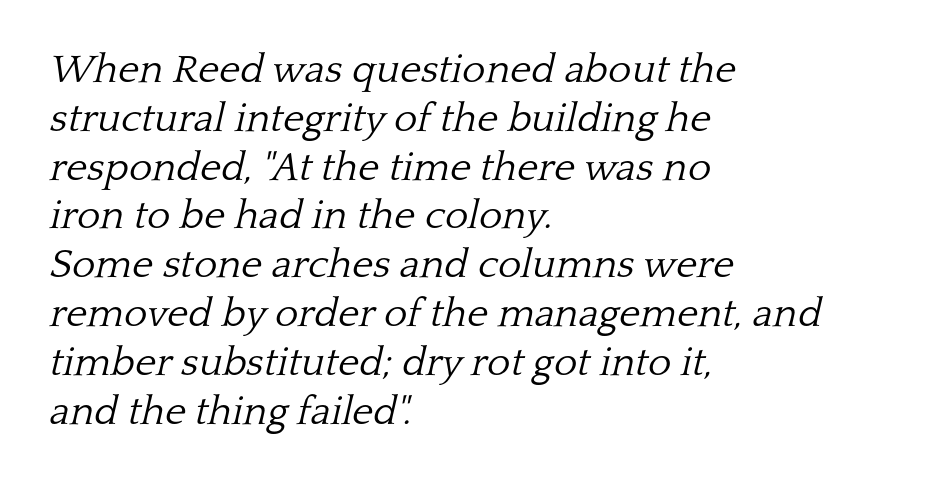
The image shows 40 px light serif type, italic (leaning right); set left-aligned, line spacing 1.22x, normal letter spacing, not underlined; low stroke contrast and a medium x-height.
